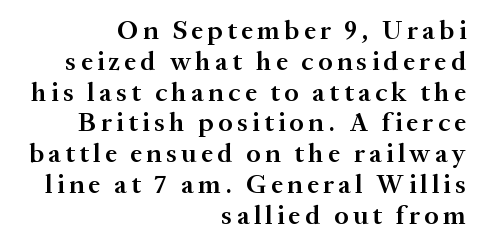
The image shows 27 px text type, upright; set right-aligned, tight line spacing (1.14x), not underlined.
